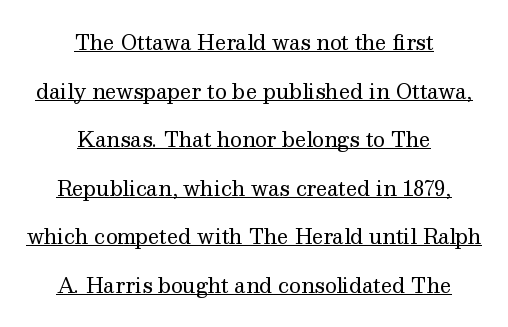
Quick note: not italic, upright. Caption: multi-line text, centered on the measure. Baseline-to-baseline distance is far greater than the letter height. This is underlined copy, the kind a proofreader might mark for attention. This is not heavy type; no bold has been used.
